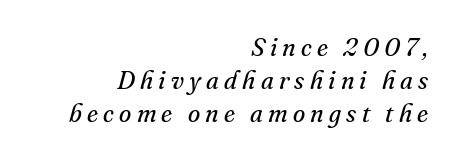
Q: Is the text bold? A: No.
Q: Is the text italic (slanted)? A: Yes, it leans right by about 16 degrees.
Q: Is the text underlined? A: No.
Q: How is the paragraph aligned? A: Right-aligned.
Q: Is the spacing between letters normal or unusually wide? A: Unusually wide.
Q: Is the spacing between lines tight, normal or loose? A: Normal.
